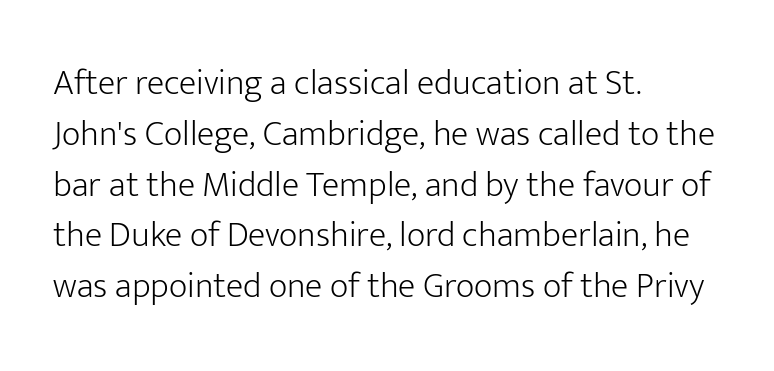
Q: Is the text bold? A: No.
Q: Is the text italic (slanted)? A: No, it is upright.
Q: Is the typeface a serif or a sans-serif typeface? A: Sans-serif.
Q: Is the text underlined? A: No.
Q: How is the paragraph aligned? A: Left-aligned.
Q: Is the spacing between letters normal or unusually wide? A: Normal.
Q: Is the spacing between lines tight, normal or loose? A: Normal.
Q: Width (condensed, normal, or wide)? A: Normal.
Q: Stroke contrast? A: Low.
Q: x-height? A: Medium.
Q: Monospaced? A: No.
